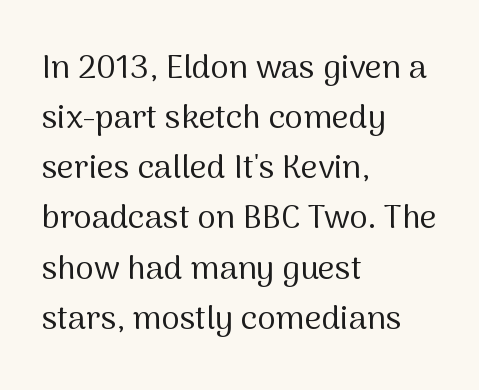
Q: Is the text bold? A: No.
Q: Is the text italic (slanted)? A: No, it is upright.
Q: Is the typeface a serif or a sans-serif typeface? A: Sans-serif.
Q: Is the text underlined? A: No.
Q: How is the paragraph aligned? A: Left-aligned.
Q: Is the spacing between letters normal or unusually wide? A: Normal.
Q: Is the spacing between lines tight, normal or loose? A: Normal.
Q: Width (condensed, normal, or wide)? A: Normal.
Q: Stroke contrast? A: Medium.
Q: x-height? A: Medium.
Q: Monospaced? A: No.
